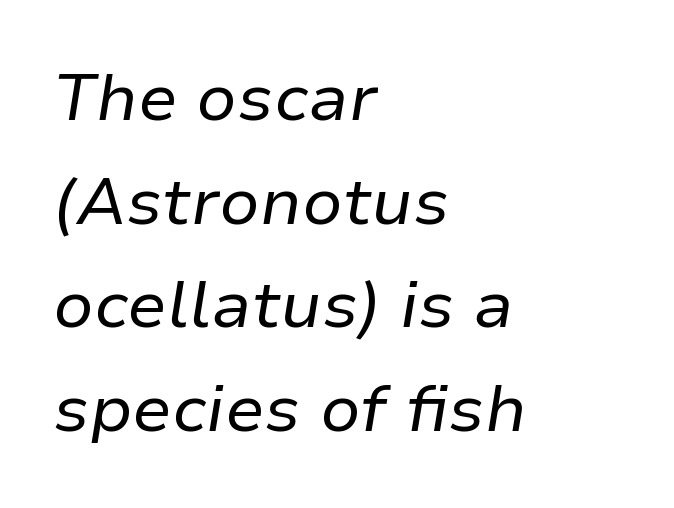
Tracking value appears to be zero — textbook default spacing. These lines stack with their left ends in a neat column. Characters are canted at an angle relative to the baseline's perpendicular. Horizontal bands of white between lines are of average thickness.
